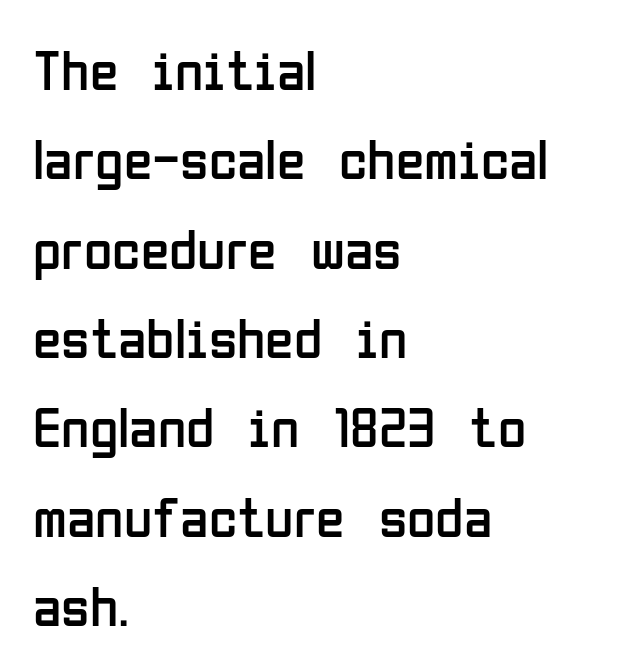
The image shows 58 px regular-weight, condensed sans-serif type, upright; set left-aligned, normal line spacing (1.54x), normal letter spacing, not underlined; low stroke contrast and a medium x-height.
